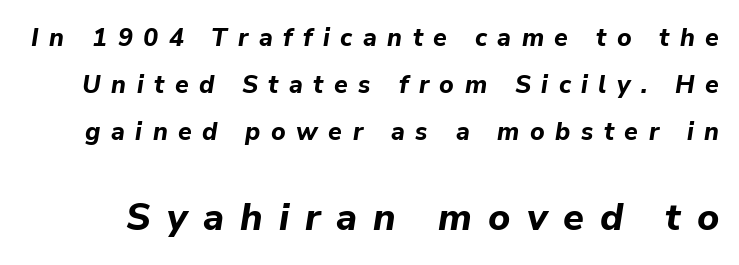
Q: Is the text bold? A: Yes.
Q: Is the text italic (slanted)? A: Yes, it leans right by about 9 degrees.
Q: Is the text underlined? A: No.
Q: Is the spacing between letters normal or unusually wide? A: Unusually wide.
Q: Which block of text is set in a larger size, the first (top) or the second (bottom)? A: The second (bottom) one.
Q: Width (condensed, normal, or wide)? A: Normal.
Q: Stroke contrast? A: Low.
Q: x-height? A: Medium.
Q: Monospaced? A: No.
